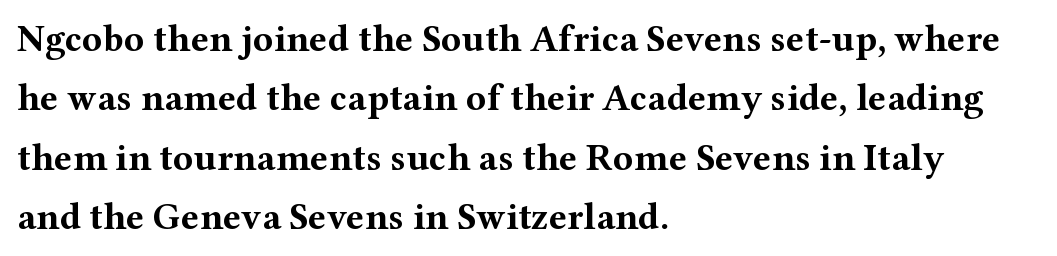
{"serif": "yes", "italic": "no", "bold": "yes", "weight": "bold", "width": "wide", "stroke_contrast": "medium", "x_height": "medium", "monospaced": "no", "underline": "no", "align": "left", "line_spacing": "normal", "line_spacing_ratio": 1.56, "letter_spacing": "normal", "letter_spacing_em": 0.0, "glyph_px": 38}
